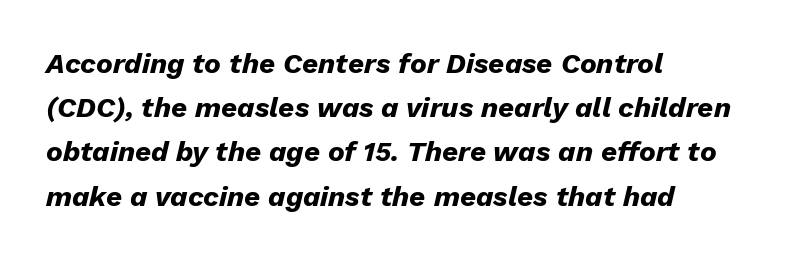
{"italic": "yes", "lean": "right", "slant_degrees": 13, "bold": "yes", "weight": "heavy", "width": "normal", "stroke_contrast": "low", "x_height": "medium", "monospaced": "no", "underline": "no", "align": "left", "line_spacing": "normal", "line_spacing_ratio": 1.58, "letter_spacing": "normal", "letter_spacing_em": 0.0, "glyph_px": 28}
